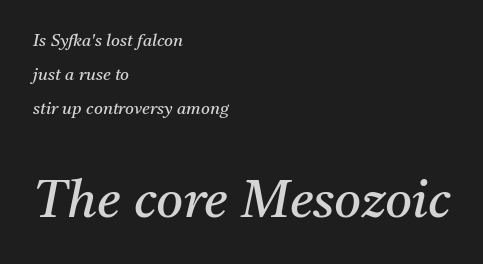
Q: Is the text bold? A: No.
Q: Is the text italic (slanted)? A: Yes, it leans right by about 11 degrees.
Q: Is the typeface a serif or a sans-serif typeface? A: Serif.
Q: Is the text underlined? A: No.
Q: How is the paragraph aligned? A: Left-aligned.
Q: Is the spacing between letters normal or unusually wide? A: Normal.
Q: Is the spacing between lines tight, normal or loose? A: Loose.
Q: Which block of text is set in a larger size, the first (top) or the second (bottom)? A: The second (bottom) one.
Q: Width (condensed, normal, or wide)? A: Normal.
Q: Stroke contrast? A: Medium.
Q: x-height? A: Medium.
Q: Monospaced? A: No.
